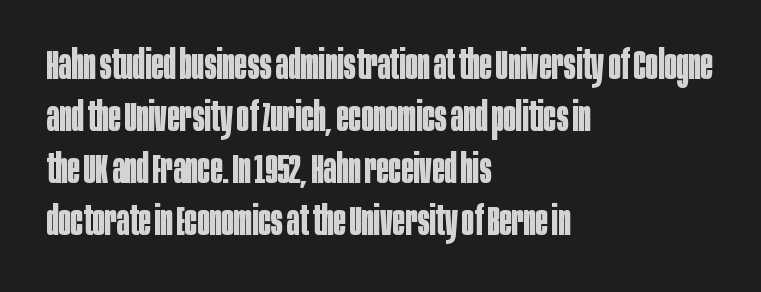
The image shows 41 px bold, condensed sans-serif type, upright; set left-aligned, normal line spacing (1.27x), normal letter spacing, not underlined; low stroke contrast and a large x-height.
